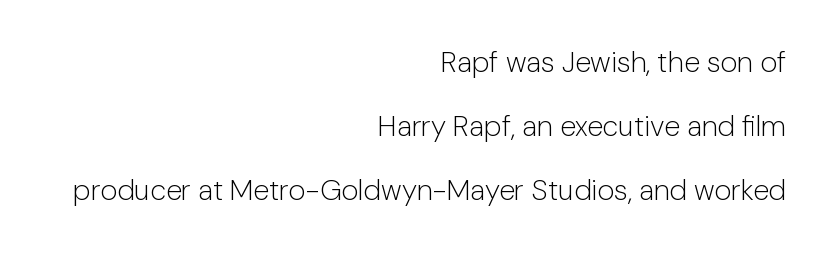
The image shows 29 px light sans-serif type, upright; set right-aligned, loose line spacing (2.21x), normal letter spacing, not underlined; low stroke contrast and a medium x-height.
